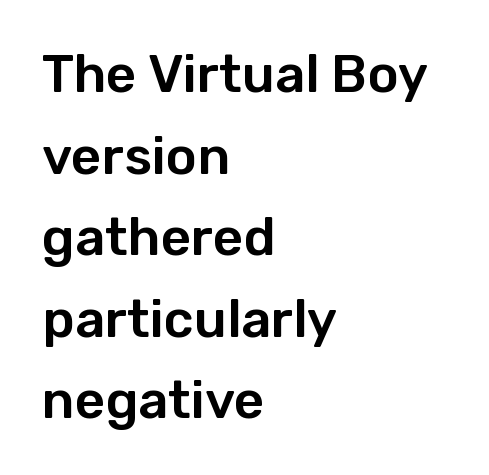
The image shows 53 px sans-serif type, upright; set left-aligned, normal line spacing (1.54x), normal letter spacing, not underlined; low stroke contrast and a medium x-height.
